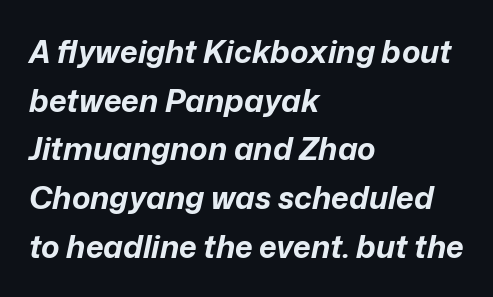
{"italic": "yes", "lean": "right", "slant_degrees": 12, "bold": "yes", "weight": "bold", "width": "normal", "stroke_contrast": "low", "x_height": "medium", "monospaced": "no", "underline": "no", "align": "left", "line_spacing": "normal", "line_spacing_ratio": 1.57, "letter_spacing": "normal", "letter_spacing_em": 0.0, "glyph_px": 31}
